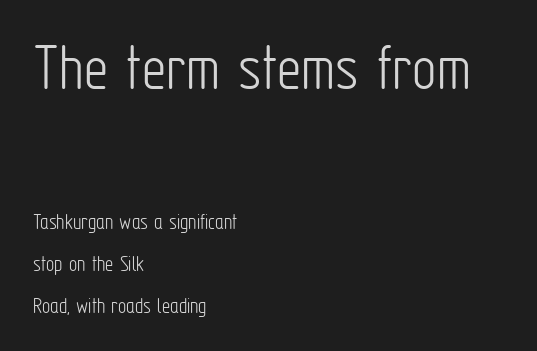
{"serif": "no", "italic": "no", "bold": "no", "weight": "light", "width": "condensed", "stroke_contrast": "low", "x_height": "medium", "monospaced": "no", "underline": "no", "align": "left", "line_spacing_ratio": 1.81, "letter_spacing": "normal", "letter_spacing_em": 0.0, "larger_block": "first", "size_ratio": 2.96, "glyph_px": 68}
